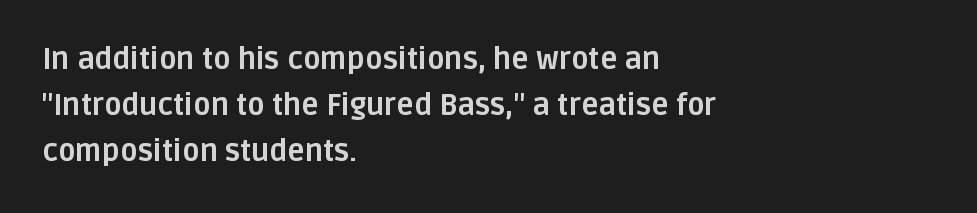
{"serif": "no", "italic": "no", "bold": "yes", "weight": "bold", "width": "normal", "stroke_contrast": "low", "x_height": "large", "monospaced": "no", "underline": "no", "align": "left", "line_spacing": "normal", "line_spacing_ratio": 1.59, "letter_spacing": "normal", "letter_spacing_em": 0.0, "glyph_px": 29}
